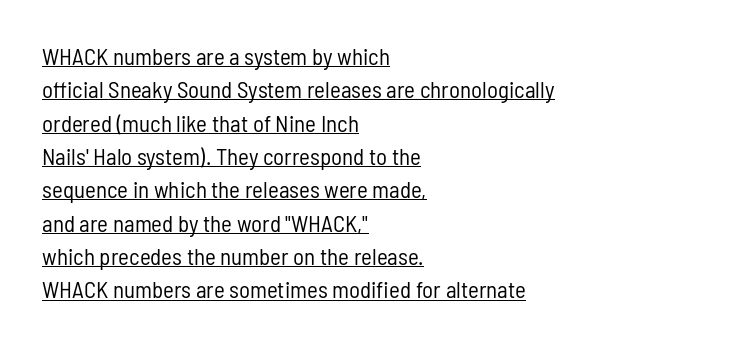
{"italic": "no", "bold": "no", "underline": "yes", "align": "left", "line_spacing": "normal", "line_spacing_ratio": 1.45, "letter_spacing": "normal", "letter_spacing_em": 0.0, "glyph_px": 23}
